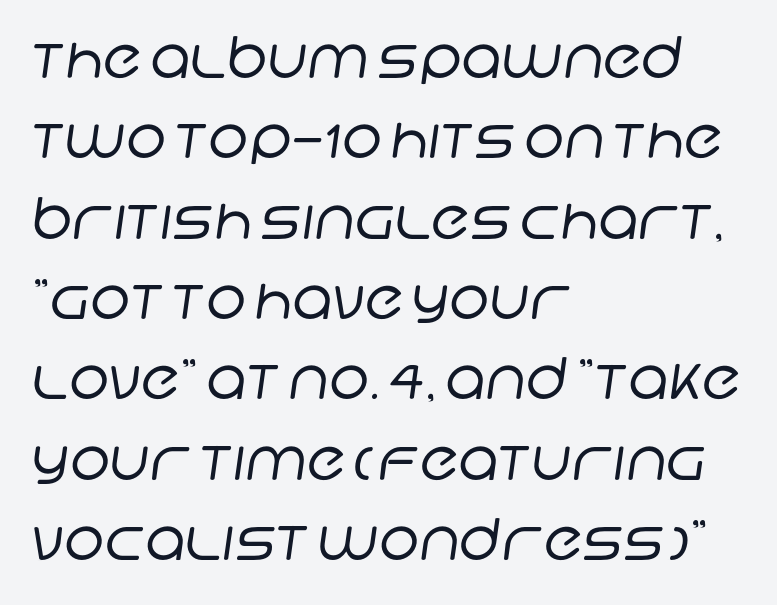
{"serif": "no", "bold": "no", "weight": "regular", "width": "normal", "stroke_contrast": "low", "x_height": "large", "monospaced": "no", "underline": "no", "align": "left", "line_spacing": "normal", "line_spacing_ratio": 1.41, "letter_spacing": "normal", "letter_spacing_em": 0.0, "glyph_px": 57}
